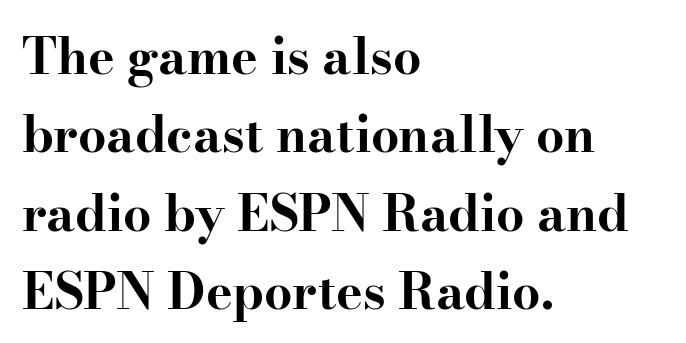
{"serif": "yes", "italic": "no", "bold": "yes", "weight": "bold", "width": "wide", "stroke_contrast": "high", "x_height": "small", "monospaced": "no", "underline": "no", "align": "left", "line_spacing": "normal", "line_spacing_ratio": 1.57, "letter_spacing": "normal", "letter_spacing_em": 0.0, "glyph_px": 50}
